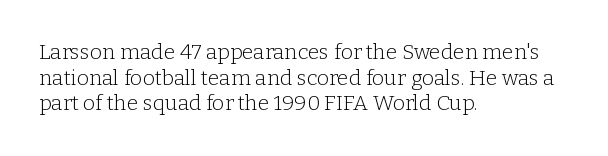
Does extra space separate the letters? No, they use regular spacing. The passage is arranged the way most books set body copy — flush left. The area under the type is left untouched. The face looks like a standard text weight, possibly lighter. Notice how the stems are strictly vertical — no italics here.
